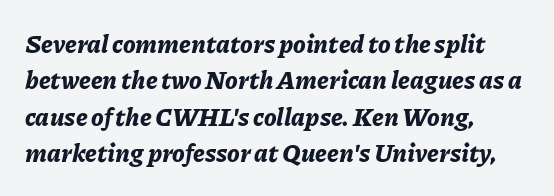
Is the block centered? No — it sits flush against the left margin. Heft: maximum for text — a bold. The letterforms sit shoulder to shoulder at normal distance. Summary of vertical rhythm: regular, with standard interline spacing. The space beneath each line is pristine and unruled.
